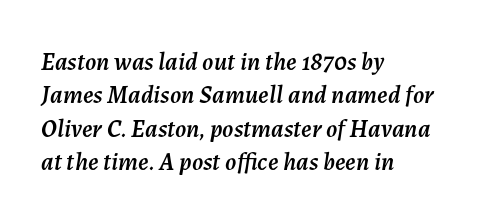
Compared with typical paragraphs, the rows here are spaced about the same. Standard letterfit; no display-style spreading of the glyphs. Style check: oblique. A bare baseline throughout the passage.
